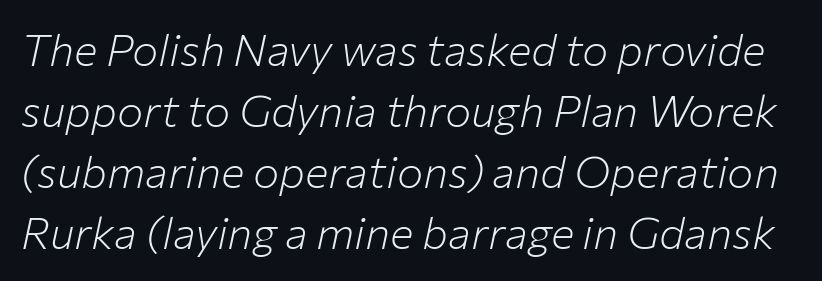
Q: Is the text bold? A: No.
Q: Is the text italic (slanted)? A: Yes, it leans right by about 12 degrees.
Q: Is the text underlined? A: No.
Q: Is the spacing between letters normal or unusually wide? A: Normal.
Q: Is the spacing between lines tight, normal or loose? A: Normal.
Q: Width (condensed, normal, or wide)? A: Normal.
Q: Stroke contrast? A: Low.
Q: x-height? A: Medium.
Q: Monospaced? A: No.
